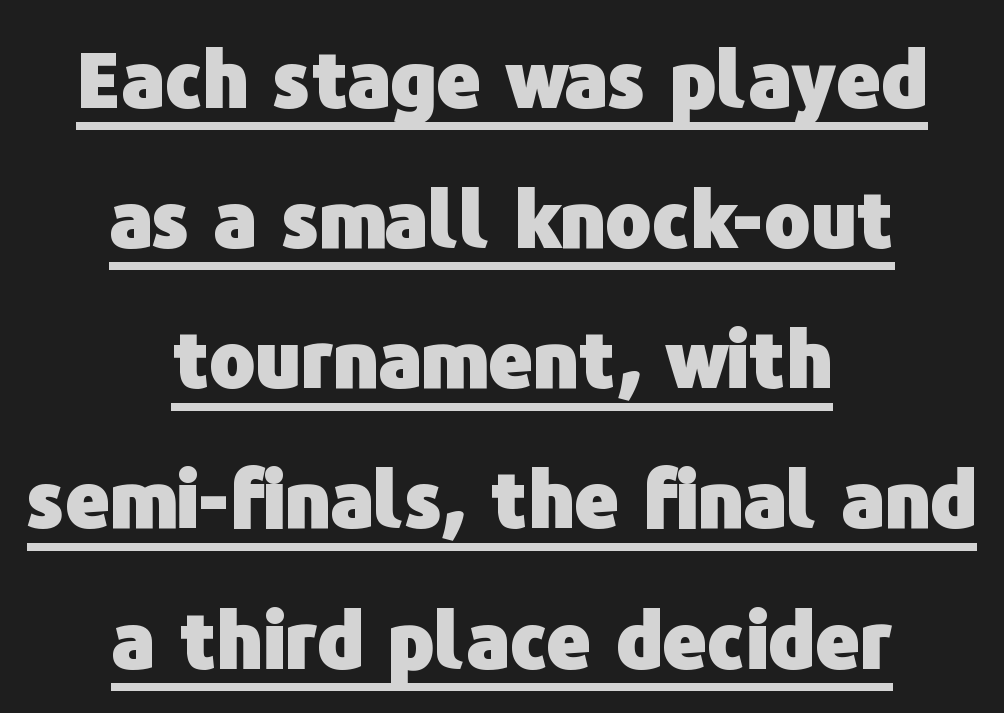
{"serif": "no", "italic": "no", "bold": "yes", "weight": "heavy", "width": "normal", "stroke_contrast": "low", "x_height": "medium", "monospaced": "no", "underline": "yes", "align": "center", "line_spacing_ratio": 1.82, "letter_spacing": "normal", "letter_spacing_em": 0.0, "glyph_px": 77}
